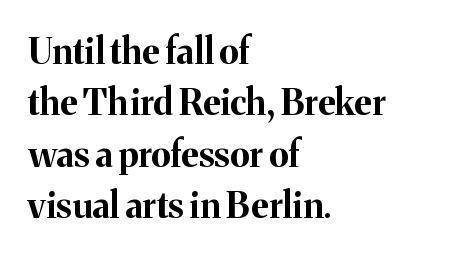
The image shows 36 px bold serif type, upright; set left-aligned, normal line spacing (1.43x), normal letter spacing, not underlined; medium stroke contrast and a medium x-height.
